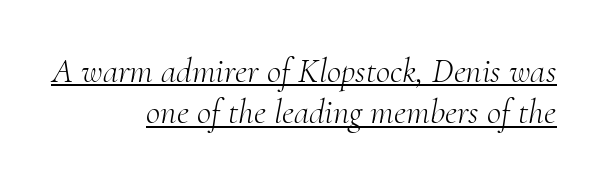
Q: Is the text bold? A: No.
Q: Is the text italic (slanted)? A: Yes, it leans right by about 10 degrees.
Q: Is the typeface a serif or a sans-serif typeface? A: Serif.
Q: Is the text underlined? A: Yes.
Q: How is the paragraph aligned? A: Right-aligned.
Q: Is the spacing between letters normal or unusually wide? A: Normal.
Q: Width (condensed, normal, or wide)? A: Normal.
Q: Stroke contrast? A: Medium.
Q: x-height? A: Small.
Q: Monospaced? A: No.
